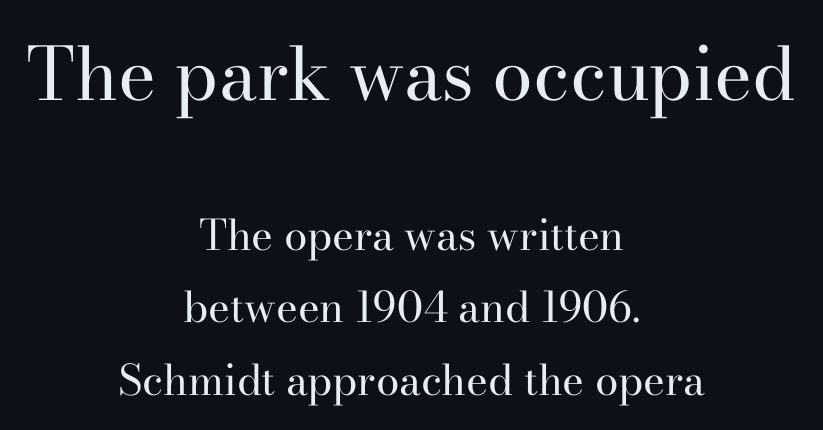
The image shows 73 px regular-weight serif type, upright; set centered, line spacing 1.73x, normal letter spacing, not underlined; the first (top) block is 1.74x larger; high stroke contrast and a small x-height.
